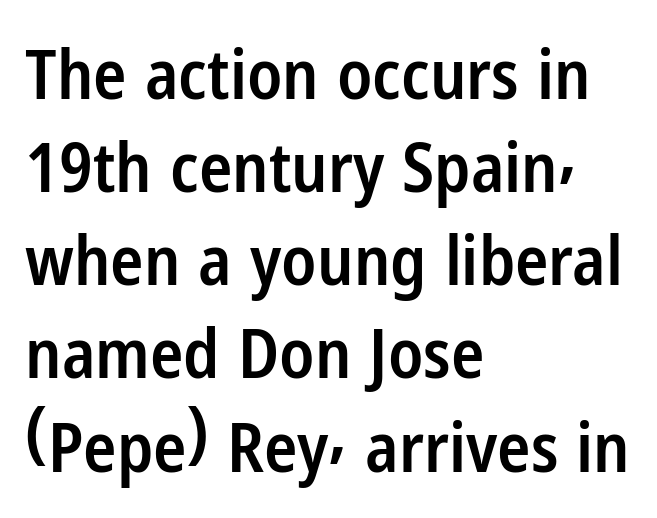
Q: Is the text bold? A: Semi-bold.
Q: Is the text italic (slanted)? A: No, it is upright.
Q: Is the typeface a serif or a sans-serif typeface? A: Sans-serif.
Q: Is the text underlined? A: No.
Q: How is the paragraph aligned? A: Left-aligned.
Q: Is the spacing between letters normal or unusually wide? A: Normal.
Q: Is the spacing between lines tight, normal or loose? A: Normal.
Q: Width (condensed, normal, or wide)? A: Condensed.
Q: Stroke contrast? A: Low.
Q: x-height? A: Medium.
Q: Monospaced? A: No.
